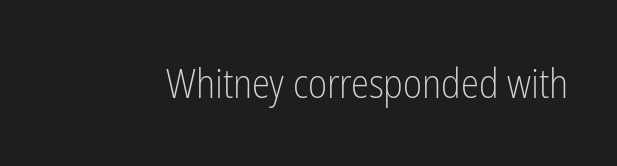
Is this a fixed-width face? No — the glyphs have proportional, varying widths. Check where the strokes stop: nothing finishes them off — pure sans. Honestly, the letter spacing is just normal — you wouldn't notice it. Is this a heavy cut? Hardly; it is regular or lighter.
